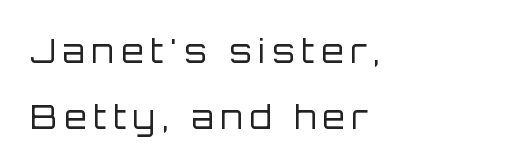
Q: Is the text bold? A: No.
Q: Is the text italic (slanted)? A: No, it is upright.
Q: Is the typeface a serif or a sans-serif typeface? A: Sans-serif.
Q: Is the text underlined? A: No.
Q: How is the paragraph aligned? A: Left-aligned.
Q: Is the spacing between letters normal or unusually wide? A: Unusually wide.
Q: Is the spacing between lines tight, normal or loose? A: Loose.
Q: Width (condensed, normal, or wide)? A: Normal.
Q: Stroke contrast? A: Low.
Q: x-height? A: Large.
Q: Monospaced? A: No.
